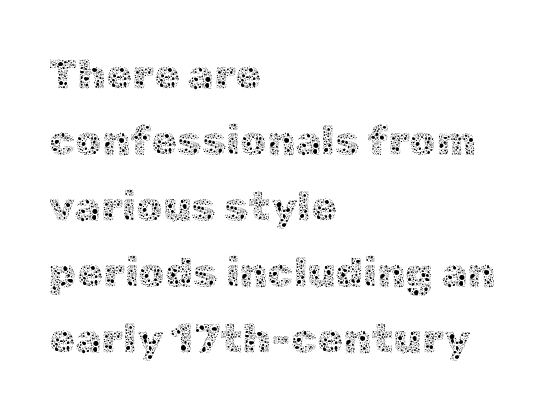
Q: Is the text bold? A: No.
Q: Is the text italic (slanted)? A: No, it is upright.
Q: Is the text underlined? A: No.
Q: How is the paragraph aligned? A: Left-aligned.
Q: Is the spacing between letters normal or unusually wide? A: Normal.
Q: Is the spacing between lines tight, normal or loose? A: Normal.
Q: Width (condensed, normal, or wide)? A: Normal.
Q: x-height? A: Medium.
Q: Monospaced? A: No.
